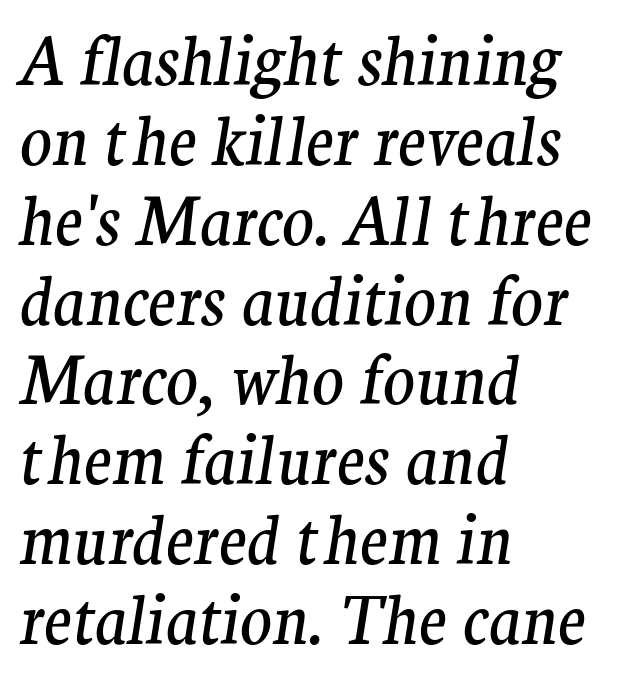
When letters slant like this, we call the style italic. Does the type have serifs? Yes, each stem ends in a small foot. Glyph-to-glyph distance matches everyday printed text. Proportional: the letters do not fall into vertical columns.
